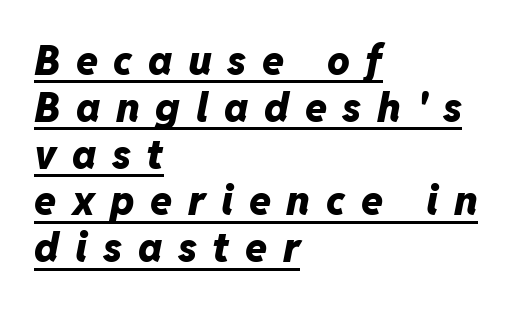
The rendering uses natural spacing where letterforms have individual widths. The passage shown has open, widely tracked lettering throughout. A student would call this left alignment; a typographer would say flush left, rag right. Students, this is bold: see how much ink each stroke carries.
